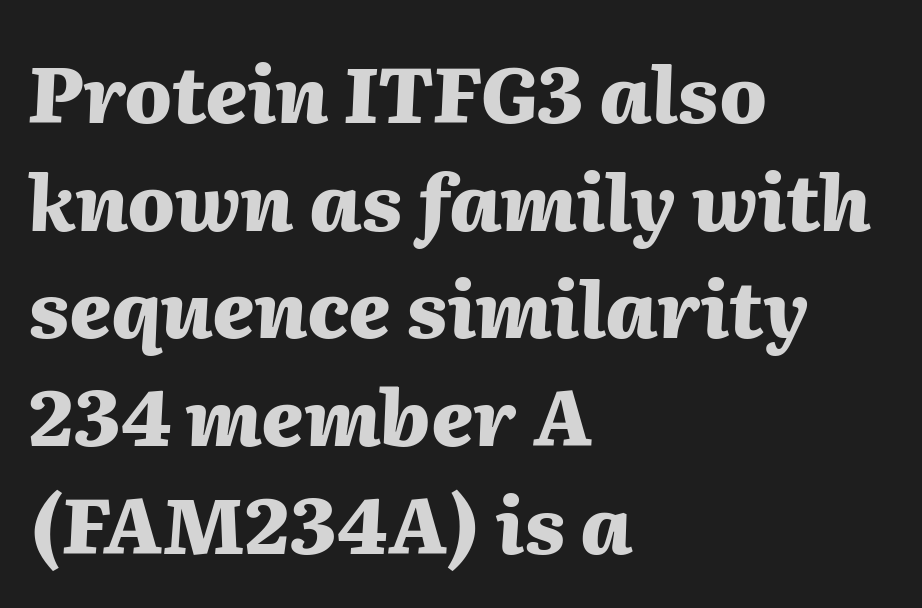
The space directly below the letters is spotless. This sample uses plain, unmodified letter spacing. The compositor pushed each line to the left boundary. Looks like regular typesetting: each glyph gets only the width it needs.
